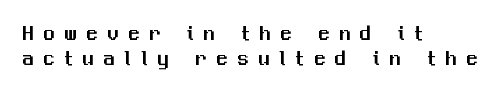
Q: Is the text italic (slanted)? A: No, it is upright.
Q: Is the text underlined? A: No.
Q: How is the paragraph aligned? A: Left-aligned.
Q: Is the spacing between letters normal or unusually wide? A: Unusually wide.
Q: Is the spacing between lines tight, normal or loose? A: Tight.
